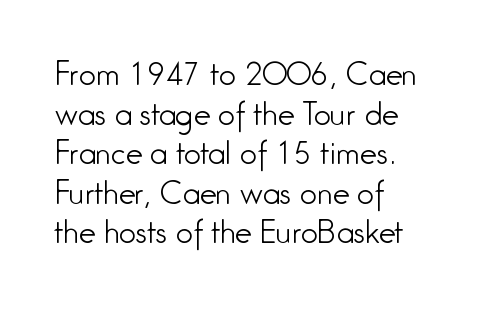
Ordinary non-slanted type is in use. A bare baseline throughout the passage. The line-height multiplier appears to be the usual default. If you drew a ruler down the left edge, every line would touch it. The weight tops out at a normal text grade.
